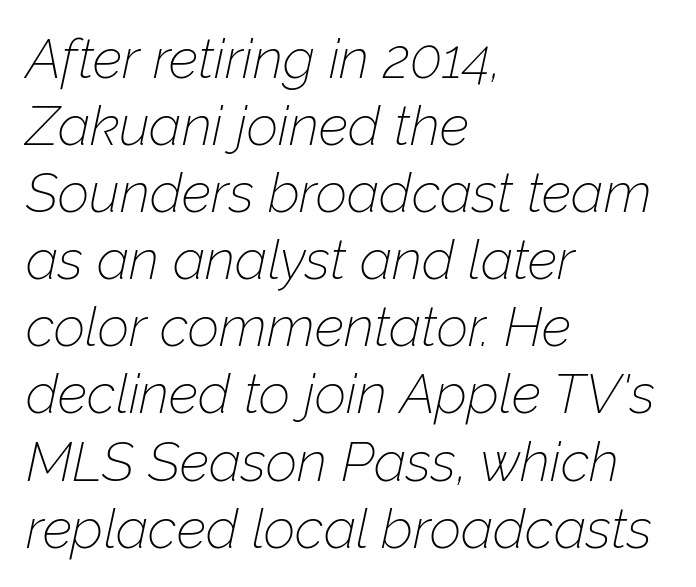
Q: Is the text bold? A: No.
Q: Is the text italic (slanted)? A: Yes, it leans right by about 12 degrees.
Q: Is the text underlined? A: No.
Q: How is the paragraph aligned? A: Left-aligned.
Q: Is the spacing between letters normal or unusually wide? A: Normal.
Q: Width (condensed, normal, or wide)? A: Normal.
Q: Stroke contrast? A: Low.
Q: x-height? A: Medium.
Q: Monospaced? A: No.
